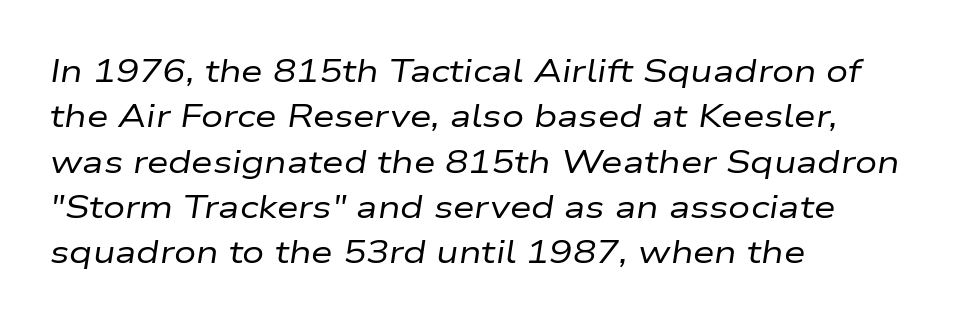
A typesetter would call this proportional, since set widths differ per character. You can tell it's italic because the verticals aren't actually vertical. The lines are quadded left. The weight tops out at a normal text grade. The zone under the glyphs is completely vacant.
